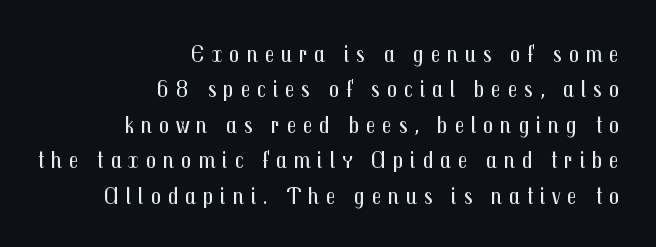
Q: Is the text bold? A: No.
Q: Is the text italic (slanted)? A: No, it is upright.
Q: Is the text underlined? A: No.
Q: How is the paragraph aligned? A: Right-aligned.
Q: Is the spacing between letters normal or unusually wide? A: Unusually wide.
Q: Is the spacing between lines tight, normal or loose? A: Normal.
